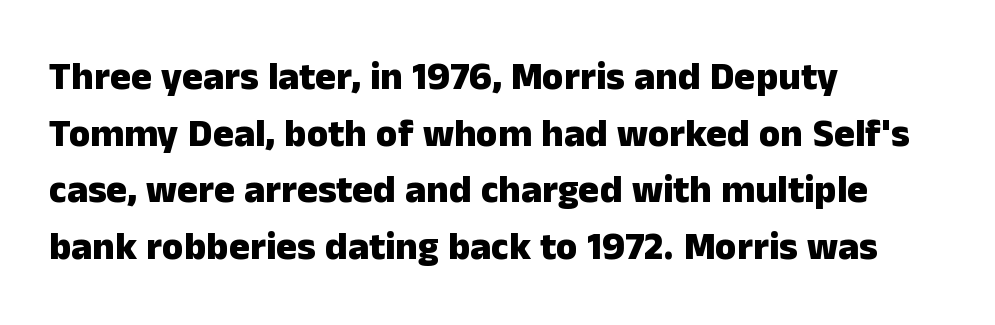
Q: Is the text bold? A: Yes.
Q: Is the text italic (slanted)? A: No, it is upright.
Q: Is the typeface a serif or a sans-serif typeface? A: Sans-serif.
Q: Is the text underlined? A: No.
Q: How is the paragraph aligned? A: Left-aligned.
Q: Is the spacing between letters normal or unusually wide? A: Normal.
Q: Is the spacing between lines tight, normal or loose? A: Normal.
Q: Width (condensed, normal, or wide)? A: Normal.
Q: Stroke contrast? A: Low.
Q: x-height? A: Medium.
Q: Monospaced? A: No.
